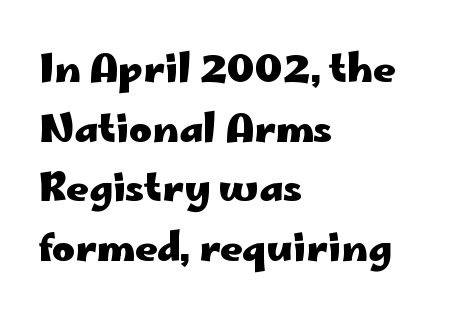
Plain, unruled lines of type. Do the characters align in a grid? No, the font is proportional. Here the glyphs are tracked normally, forming tight word shapes. The font is running at its bold setting. This sample uses an upright cut, with every glyph sitting square on the baseline.
